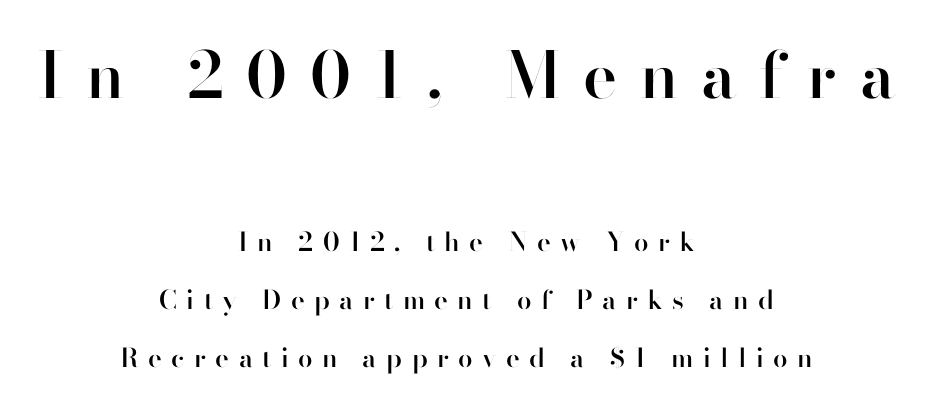
{"serif": "no", "italic": "no", "bold": "semi", "weight": "semibold", "width": "normal", "stroke_contrast": "high", "x_height": "small", "monospaced": "no", "underline": "no", "align": "center", "line_spacing": "loose", "line_spacing_ratio": 2.24, "letter_spacing": "wide", "letter_spacing_em": 0.36, "larger_block": "first", "size_ratio": 2.46, "glyph_px": 64}
